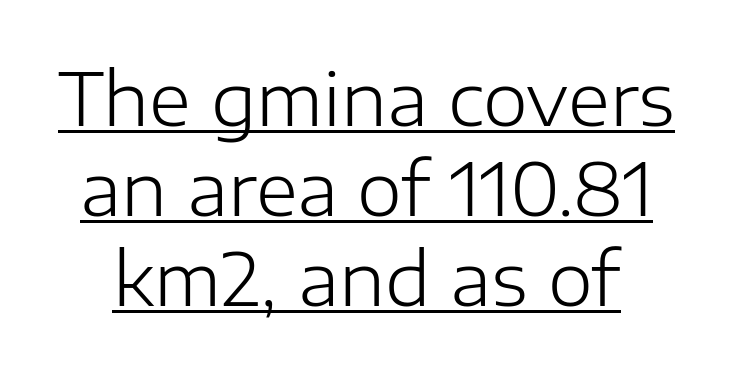
{"serif": "no", "italic": "no", "bold": "no", "weight": "light", "width": "normal", "stroke_contrast": "low", "x_height": "medium", "monospaced": "no", "underline": "yes", "line_spacing": "normal", "line_spacing_ratio": 1.25, "letter_spacing": "normal", "letter_spacing_em": 0.0, "glyph_px": 72}
